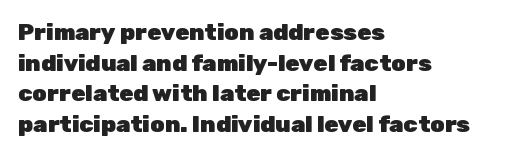
{"italic": "no", "bold": "yes", "underline": "no", "align": "left", "line_spacing": "normal", "line_spacing_ratio": 1.33, "letter_spacing": "normal", "letter_spacing_em": 0.0, "glyph_px": 23}
